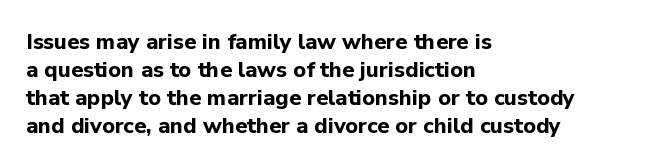
Q: Is the text bold? A: Yes.
Q: Is the text italic (slanted)? A: No, it is upright.
Q: Is the text underlined? A: No.
Q: How is the paragraph aligned? A: Left-aligned.
Q: Is the spacing between letters normal or unusually wide? A: Normal.
Q: Is the spacing between lines tight, normal or loose? A: Normal.
